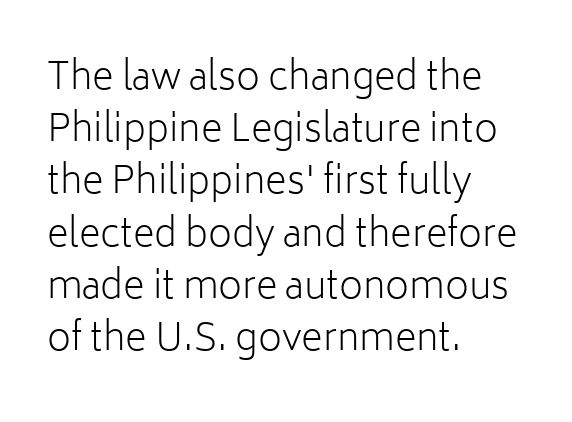
{"serif": "no", "italic": "no", "bold": "no", "weight": "light", "width": "normal", "stroke_contrast": "low", "x_height": "medium", "monospaced": "no", "underline": "no", "align": "left", "line_spacing": "normal", "line_spacing_ratio": 1.41, "letter_spacing": "normal", "letter_spacing_em": 0.0, "glyph_px": 37}
